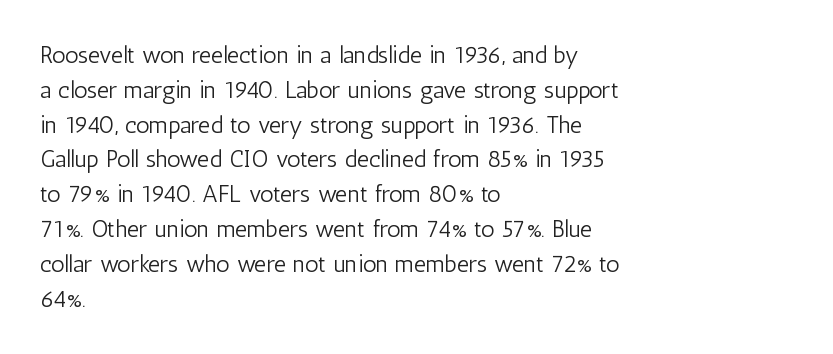
{"italic": "no", "bold": "no", "underline": "no", "align": "left", "line_spacing": "normal", "line_spacing_ratio": 1.45, "letter_spacing": "normal", "letter_spacing_em": 0.0, "glyph_px": 24}
